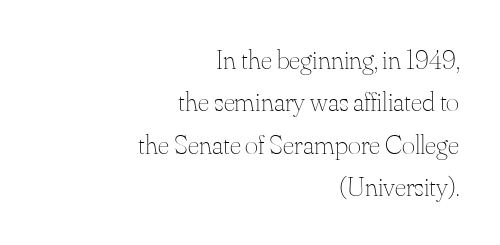
{"italic": "no", "bold": "no", "weight": "thin", "width": "normal", "stroke_contrast": "medium", "x_height": "small", "monospaced": "no", "underline": "no", "align": "right", "line_spacing": "normal", "line_spacing_ratio": 1.51, "letter_spacing": "normal", "letter_spacing_em": 0.0, "glyph_px": 28}
